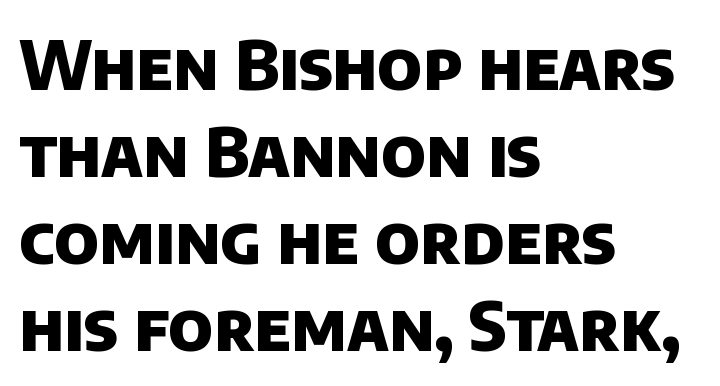
Q: Is the text bold? A: Yes.
Q: Is the typeface a serif or a sans-serif typeface? A: Sans-serif.
Q: Is the text underlined? A: No.
Q: How is the paragraph aligned? A: Left-aligned.
Q: Is the spacing between letters normal or unusually wide? A: Normal.
Q: Is the spacing between lines tight, normal or loose? A: Normal.
Q: Width (condensed, normal, or wide)? A: Normal.
Q: Stroke contrast? A: Low.
Q: x-height? A: Large.
Q: Monospaced? A: No.
